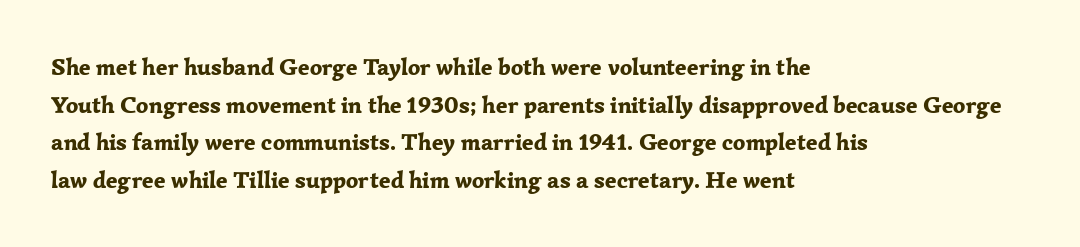
{"italic": "no", "bold": "yes", "underline": "no", "align": "left", "line_spacing": "normal", "line_spacing_ratio": 1.57, "letter_spacing": "normal", "letter_spacing_em": 0.0, "glyph_px": 24}
